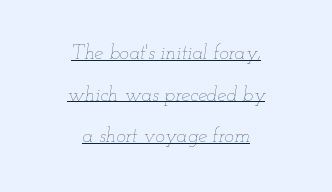
The image shows 20 px text type, italic (leaning right); set centered, loose line spacing (2.08x), normal letter spacing, underlined.
